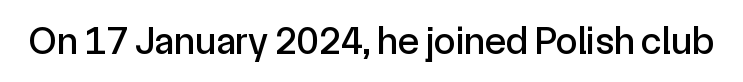
Clear beneath every line of the passage. It's the straight-up-and-down kind of type. You could not count columns in this text — the font is proportionally spaced. The type family on display is of the sans-serif kind. Words appear dense and cohesive because spacing is normal.
